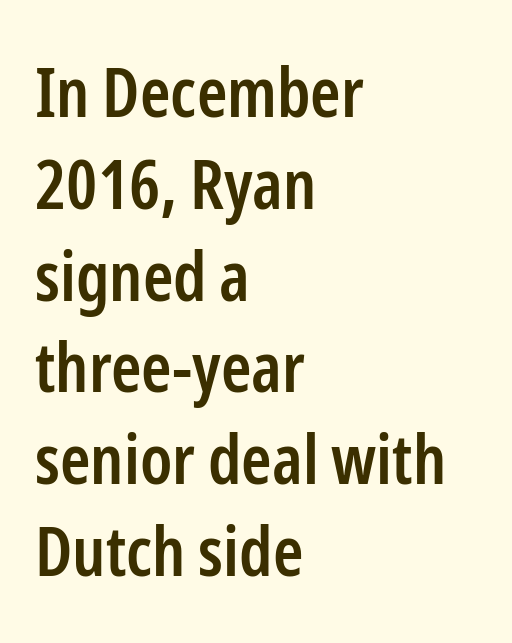
This rendering uses left alignment, leaving the right contour irregular. Just letters on the line, the space beneath them empty. Posture: upright roman. No feet cap the strokes, marking this as sans-serif type. Emphasis by weight is partial: semibold.
